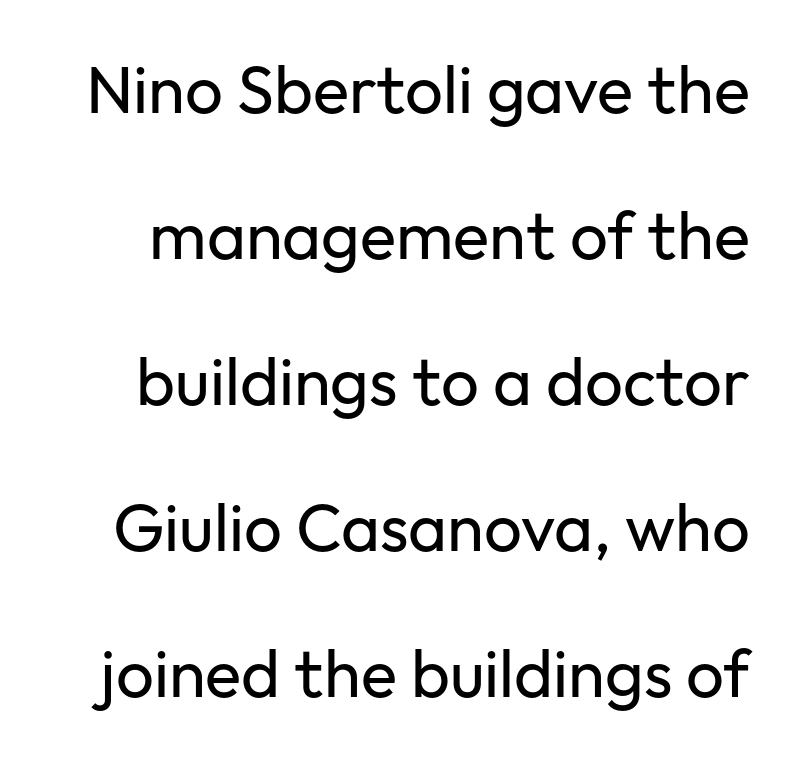
You could not count columns in this text — the font is proportionally spaced. Nope, no serifs anywhere on these letters. Weight: not bold — regular or lighter. Short note: letters normally spaced. Lines of text with bare space underneath.
